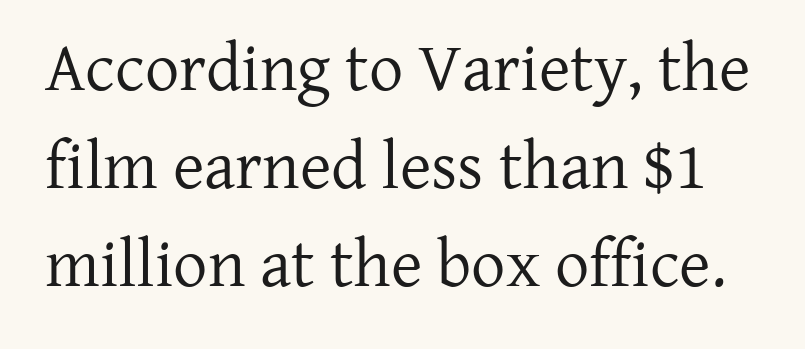
{"serif": "yes", "italic": "no", "bold": "no", "weight": "regular", "width": "normal", "stroke_contrast": "low", "x_height": "medium", "monospaced": "no", "underline": "no", "line_spacing": "normal", "line_spacing_ratio": 1.44, "letter_spacing": "normal", "letter_spacing_em": 0.0, "glyph_px": 68}
